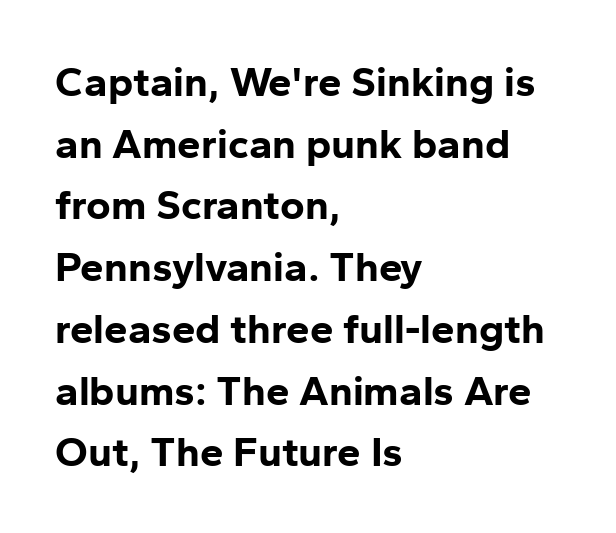
Q: Is the text bold? A: Yes.
Q: Is the text italic (slanted)? A: No, it is upright.
Q: Is the typeface a serif or a sans-serif typeface? A: Sans-serif.
Q: Is the text underlined? A: No.
Q: How is the paragraph aligned? A: Left-aligned.
Q: Is the spacing between letters normal or unusually wide? A: Normal.
Q: Is the spacing between lines tight, normal or loose? A: Normal.
Q: Width (condensed, normal, or wide)? A: Normal.
Q: Stroke contrast? A: Low.
Q: x-height? A: Medium.
Q: Monospaced? A: No.
